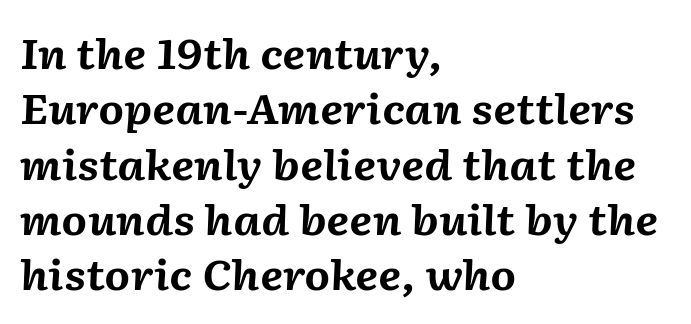
{"italic": "yes", "lean": "right", "slant_degrees": 2, "bold": "yes", "weight": "bold", "width": "normal", "stroke_contrast": "medium", "x_height": "medium", "monospaced": "no", "underline": "no", "align": "left", "line_spacing": "normal", "line_spacing_ratio": 1.35, "letter_spacing": "normal", "letter_spacing_em": 0.0, "glyph_px": 41}
